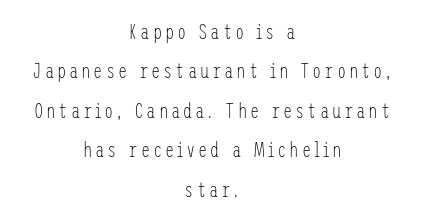
{"italic": "no", "bold": "no", "underline": "no", "align": "center", "line_spacing_ratio": 1.88, "glyph_px": 21}
